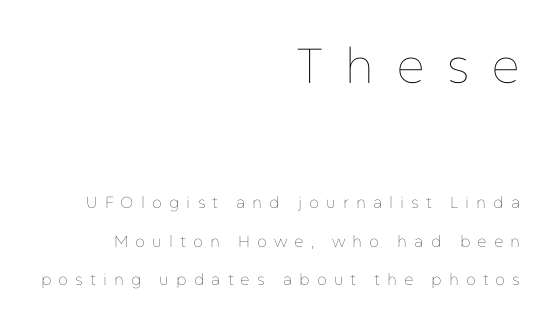
The image shows 49 px thin type, upright; set right-aligned, loose line spacing (2.41x), unusually wide letter spacing (+0.44 em), not underlined; the first (top) block is 3.06x larger; low stroke contrast and a medium x-height.
